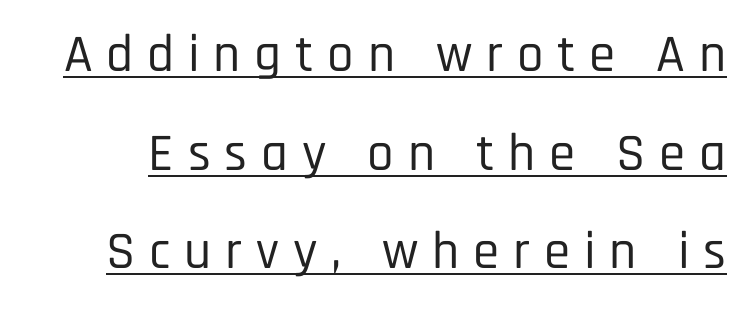
The image shows 53 px condensed sans-serif type, upright; set line spacing 1.86x, unusually wide letter spacing (+0.26 em), underlined; low stroke contrast and a large x-height.
